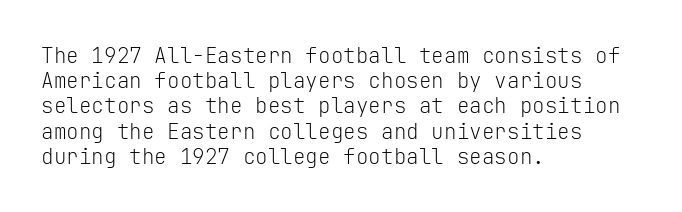
The letterforms sit shoulder to shoulder at normal distance. Typeset ragged right — the left edge is the straight one. The lettering holds an erect, upright posture throughout. Vertical stems look standard width or narrower in stroke. Beneath every word, the page is bare.
